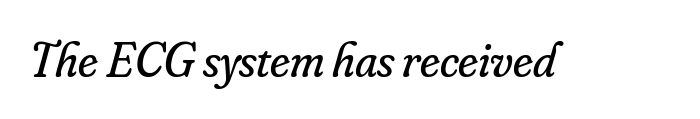
Type without underlining. Counters stay open thanks to moderate or lighter strokes. Yep, those are serifs on the letters. Would a proofreader flag this as italicized? Yes. Nobody touched the tracking dial on this one. These lines are rendered in a variable-pitch font.
